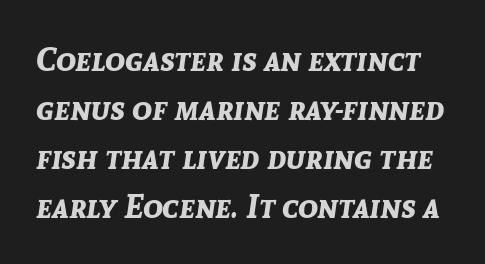
{"italic": "yes", "lean": "right", "slant_degrees": 8, "bold": "yes", "weight": "bold", "width": "normal", "stroke_contrast": "low", "x_height": "medium", "monospaced": "no", "underline": "no", "line_spacing": "normal", "line_spacing_ratio": 1.48, "letter_spacing": "normal", "letter_spacing_em": 0.0, "glyph_px": 33}
